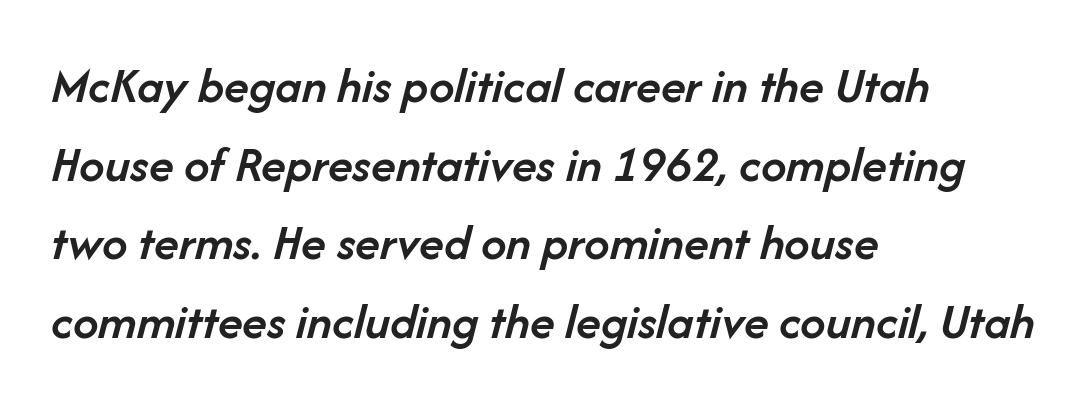
The image shows 51 px semibold type, italic (leaning right); set left-aligned, normal line spacing (1.54x), normal letter spacing, not underlined; low stroke contrast and a medium x-height.
